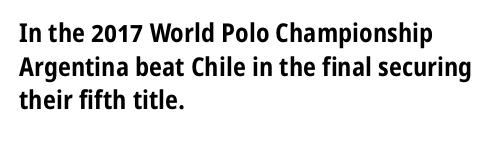
The image shows 26 px bold type, upright; set left-aligned, normal line spacing (1.29x), normal letter spacing, not underlined.
